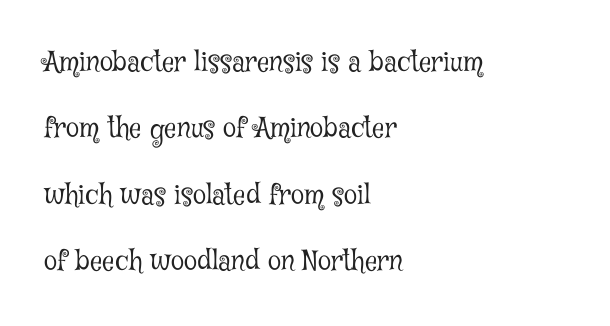
{"italic": "no", "bold": "no", "underline": "no", "align": "left", "line_spacing": "loose", "line_spacing_ratio": 2.46, "letter_spacing": "normal", "letter_spacing_em": 0.0, "glyph_px": 27}
